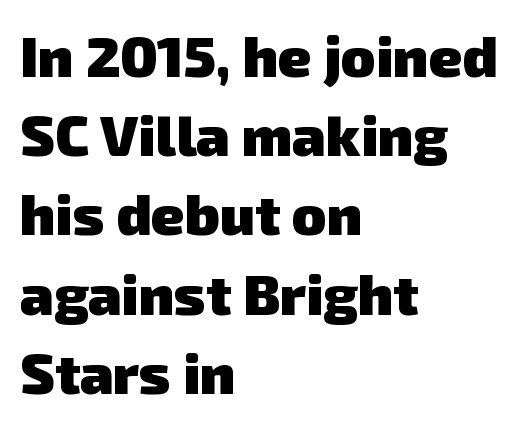
The image shows 57 px heavy sans-serif type; set left-aligned, normal line spacing (1.39x), normal letter spacing, not underlined; low stroke contrast and a medium x-height.
